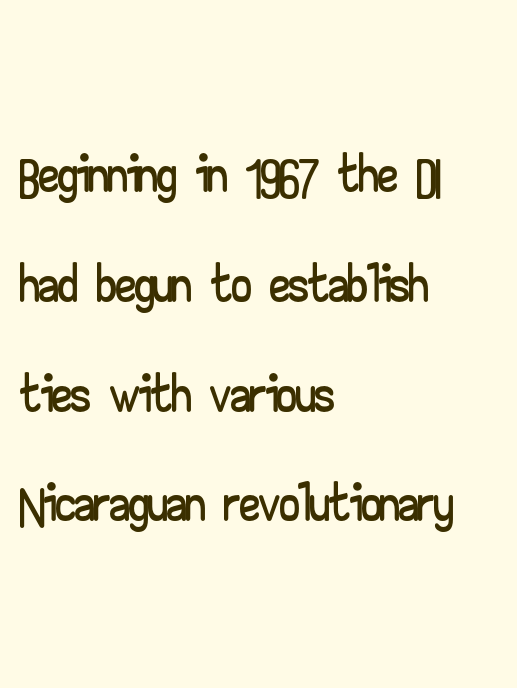
{"serif": "no", "italic": "no", "width": "wide", "stroke_contrast": "low", "x_height": "small", "monospaced": "no", "underline": "no", "align": "left", "line_spacing": "normal", "line_spacing_ratio": 1.39, "letter_spacing": "normal", "letter_spacing_em": 0.0, "glyph_px": 79}
